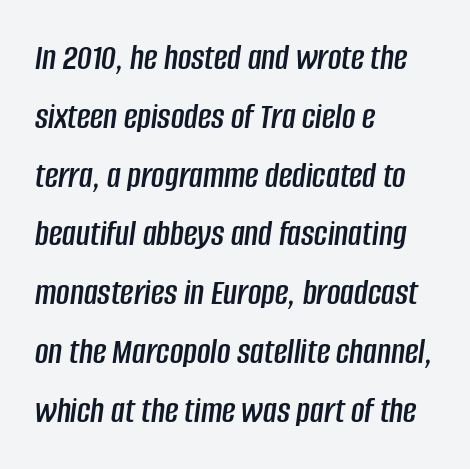
Q: Is the text italic (slanted)? A: Yes, it leans right by about 8 degrees.
Q: Is the text underlined? A: No.
Q: How is the paragraph aligned? A: Left-aligned.
Q: Is the spacing between letters normal or unusually wide? A: Normal.
Q: Is the spacing between lines tight, normal or loose? A: Normal.
Q: Width (condensed, normal, or wide)? A: Condensed.
Q: Stroke contrast? A: Low.
Q: x-height? A: Large.
Q: Monospaced? A: No.
